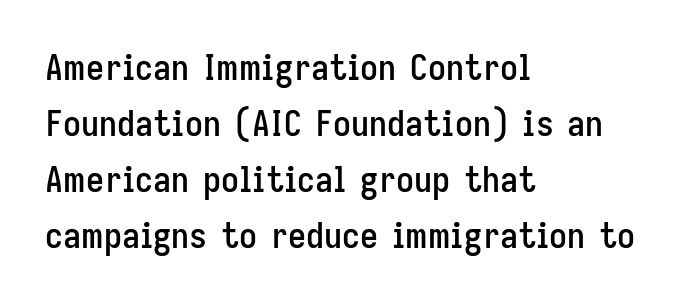
The image shows 36 px condensed sans-serif type, upright; set left-aligned, normal line spacing (1.56x), normal letter spacing, not underlined; low stroke contrast and a medium x-height.
